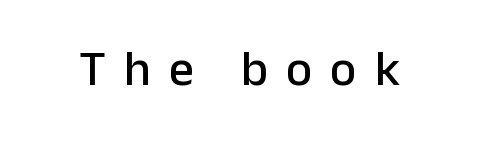
{"serif": "no", "italic": "no", "width": "normal", "stroke_contrast": "low", "x_height": "medium", "monospaced": "no", "underline": "no", "letter_spacing": "wide", "letter_spacing_em": 0.36, "glyph_px": 50}
